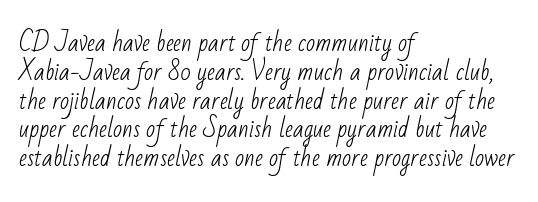
Q: Is the text bold? A: No.
Q: Is the text underlined? A: No.
Q: How is the paragraph aligned? A: Left-aligned.
Q: Is the spacing between letters normal or unusually wide? A: Normal.
